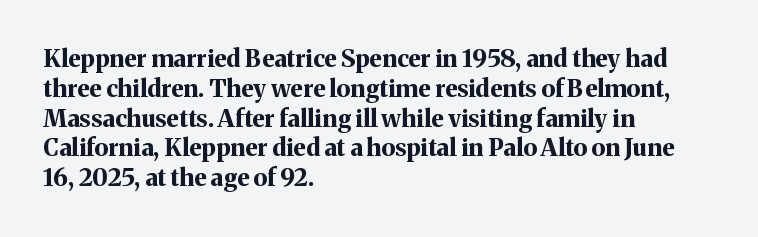
The image shows 24 px bold type, upright; set left-aligned, line spacing 1.24x, normal letter spacing, not underlined.
